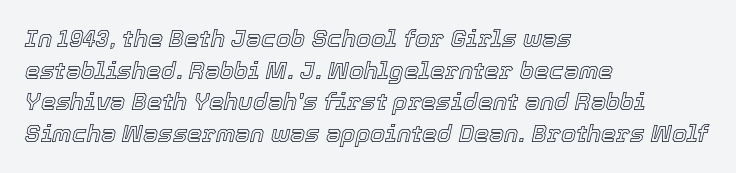
The image shows 24 px text type, italic (leaning right); set left-aligned, normal line spacing (1.32x), normal letter spacing, not underlined.
